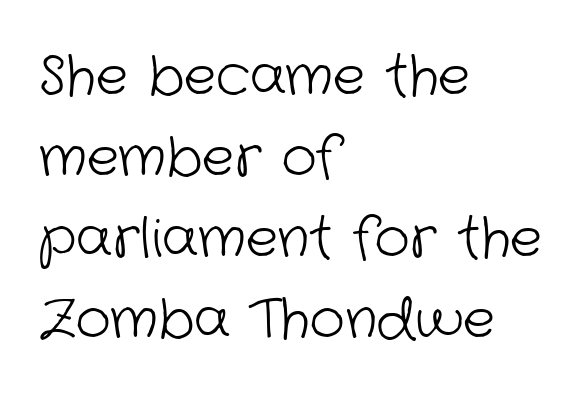
Q: Is the text bold? A: No.
Q: Is the typeface a serif or a sans-serif typeface? A: Sans-serif.
Q: Is the text underlined? A: No.
Q: How is the paragraph aligned? A: Left-aligned.
Q: Is the spacing between letters normal or unusually wide? A: Normal.
Q: Is the spacing between lines tight, normal or loose? A: Normal.
Q: Width (condensed, normal, or wide)? A: Normal.
Q: Stroke contrast? A: Low.
Q: x-height? A: Medium.
Q: Monospaced? A: No.
